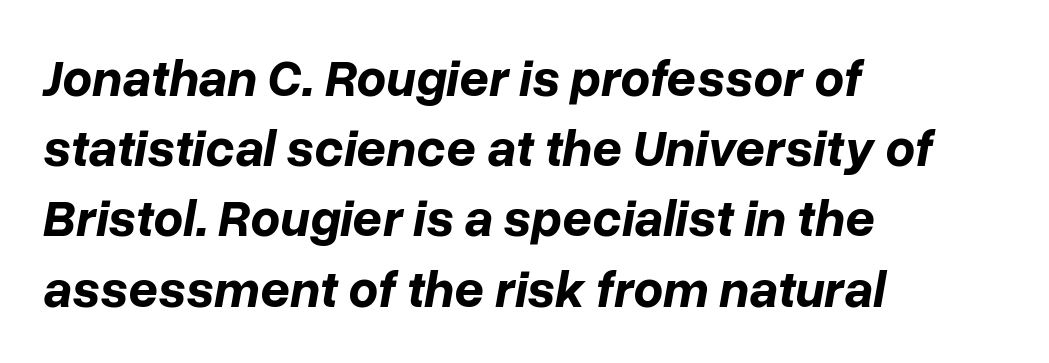
Q: Is the text bold? A: Yes.
Q: Is the text italic (slanted)? A: Yes, it leans right by about 10 degrees.
Q: Is the text underlined? A: No.
Q: How is the paragraph aligned? A: Left-aligned.
Q: Is the spacing between letters normal or unusually wide? A: Normal.
Q: Is the spacing between lines tight, normal or loose? A: Normal.
Q: Width (condensed, normal, or wide)? A: Normal.
Q: Stroke contrast? A: Low.
Q: x-height? A: Medium.
Q: Monospaced? A: No.
